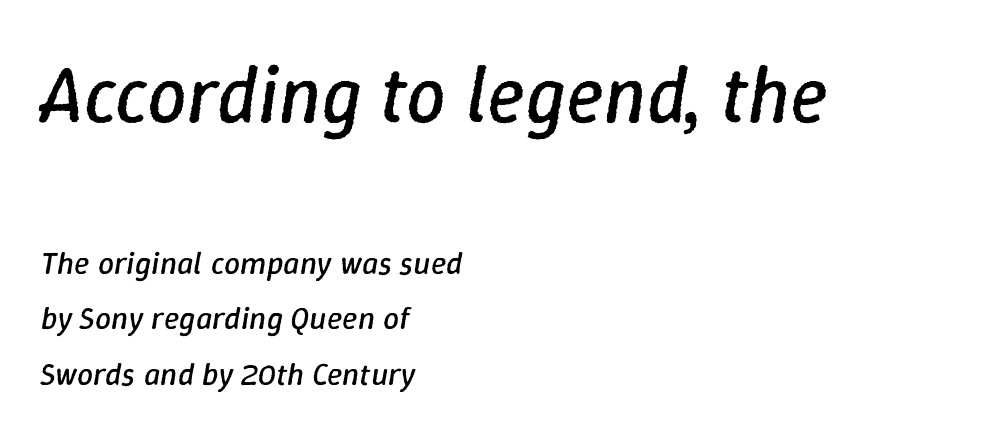
{"italic": "yes", "lean": "right", "slant_degrees": 9, "bold": "no", "weight": "regular", "width": "normal", "stroke_contrast": "low", "x_height": "medium", "monospaced": "no", "underline": "no", "align": "left", "line_spacing_ratio": 1.73, "letter_spacing": "normal", "letter_spacing_em": 0.0, "larger_block": "first", "size_ratio": 2.47, "glyph_px": 79}
